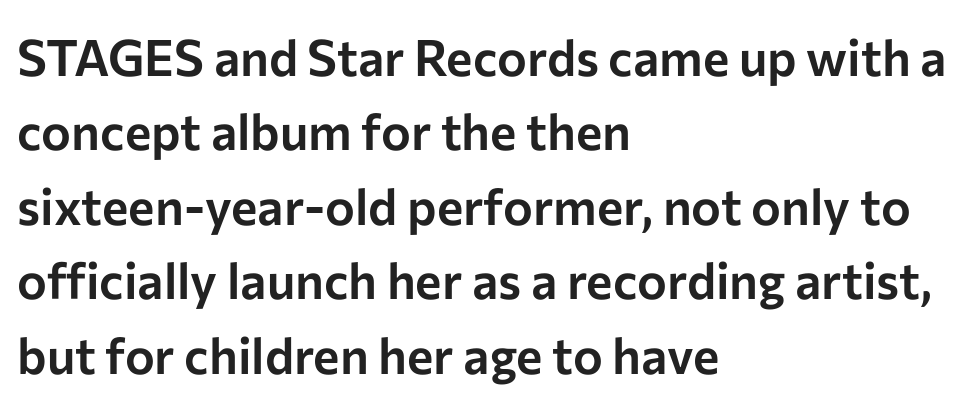
{"serif": "no", "italic": "no", "width": "normal", "stroke_contrast": "low", "x_height": "medium", "monospaced": "no", "underline": "no", "align": "left", "line_spacing": "normal", "line_spacing_ratio": 1.49, "letter_spacing": "normal", "letter_spacing_em": 0.0, "glyph_px": 50}
